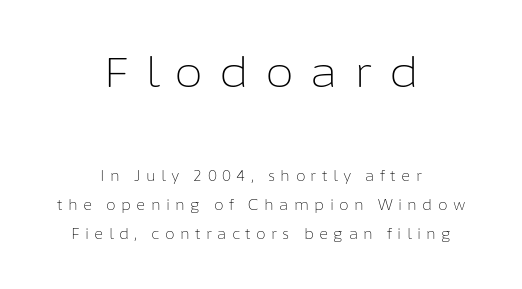
Both edges are ragged and mirror each other, which tells us the setting is centered. Plain, unruled lines of type. Nope, no serifs anywhere on these letters. Caption: upper text group enlarged, lower text group reduced. Notice how the stems are strictly vertical — no italics here. The weight tops out at a normal text grade.
